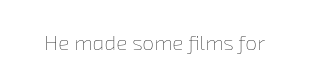
Students, note that the glyphs here touch the page at normal intervals. The typesetting does not lean heavy: it is not bold. Descender tails drop into unmarked territory.
